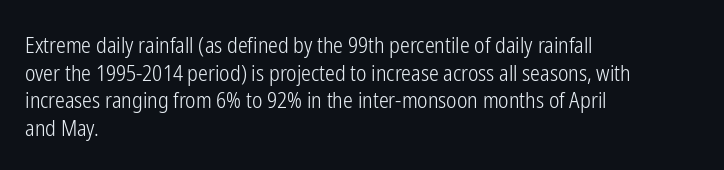
Q: Is the text bold? A: No.
Q: Is the text italic (slanted)? A: No, it is upright.
Q: Is the text underlined? A: No.
Q: How is the paragraph aligned? A: Left-aligned.
Q: Is the spacing between letters normal or unusually wide? A: Normal.
Q: Is the spacing between lines tight, normal or loose? A: Normal.
